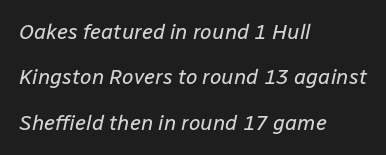
{"italic": "yes", "lean": "right", "slant_degrees": 12, "bold": "no", "underline": "no", "align": "left", "line_spacing": "loose", "line_spacing_ratio": 2.16, "letter_spacing": "normal", "letter_spacing_em": 0.0, "glyph_px": 21}
